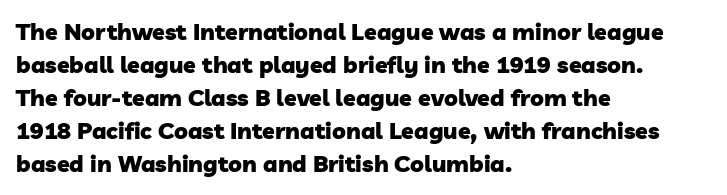
Q: Is the text bold? A: Yes.
Q: Is the text underlined? A: No.
Q: How is the paragraph aligned? A: Left-aligned.
Q: Is the spacing between letters normal or unusually wide? A: Normal.
Q: Is the spacing between lines tight, normal or loose? A: Normal.
